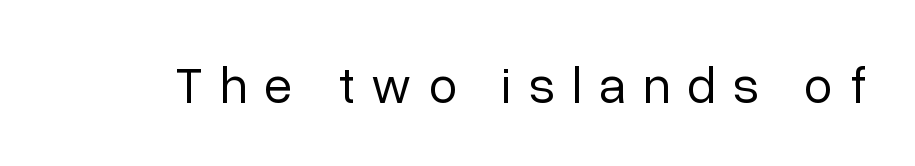
The line texture is sparse and dotted thanks to wide tracking. Think of a printed novel: that variable character pitch is what you see here. Heft: none added — not bold. Posture: straight, roman, zero tilt. The passage shown is not underscored anywhere.
